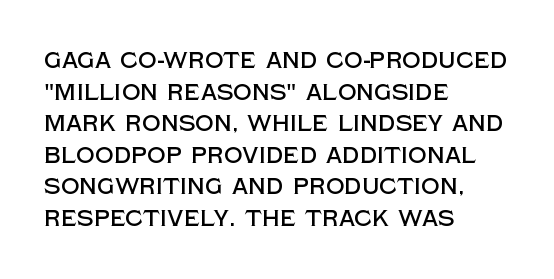
{"italic": "no", "underline": "no", "align": "left", "line_spacing": "normal", "line_spacing_ratio": 1.37, "letter_spacing": "normal", "letter_spacing_em": 0.0, "glyph_px": 23}
